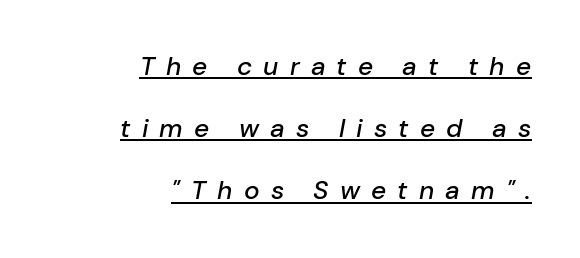
Horizontally, the lines are justified to the trailing edge only. If you drew a line through each stem, it would be angled. Loosely led — the rows are spread out. These lines have a slow, spaced-out rhythm from letter to letter.
